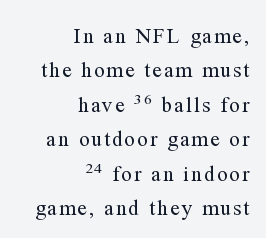
This rendering features lettering with no underline. If you drew a line through each stem, it would be perfectly vertical. The line-height multiplier appears to be the usual default. Bold? No — there's no thickening of the strokes. The typesetter chose a ragged-left arrangement here.
